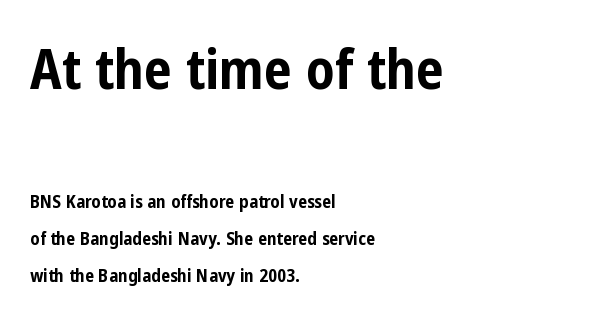
Q: Is the text bold? A: Yes.
Q: Is the text italic (slanted)? A: No, it is upright.
Q: Is the typeface a serif or a sans-serif typeface? A: Sans-serif.
Q: Is the text underlined? A: No.
Q: How is the paragraph aligned? A: Left-aligned.
Q: Is the spacing between letters normal or unusually wide? A: Normal.
Q: Is the spacing between lines tight, normal or loose? A: Loose.
Q: Which block of text is set in a larger size, the first (top) or the second (bottom)? A: The first (top) one.
Q: Width (condensed, normal, or wide)? A: Condensed.
Q: Stroke contrast? A: Low.
Q: x-height? A: Medium.
Q: Monospaced? A: No.
